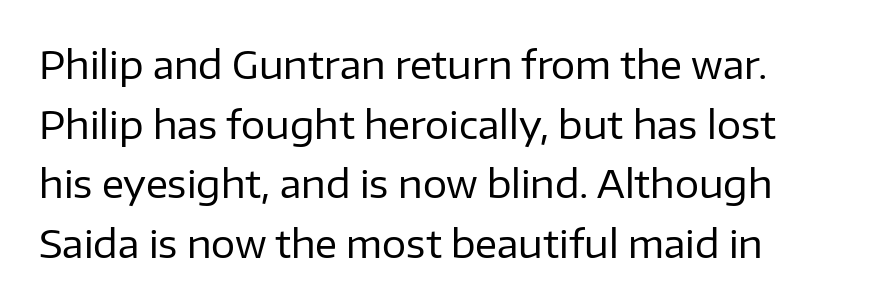
The gaps between neighbouring characters are ordinary and unremarkable. A typesetter would label this face a sans. Glance below the letters and you will spot only blank space. Note the varied advance widths — an 'i' is clearly narrower than an 'm'. The font is comparable to plain body text, perhaps lighter. The typography opts for an upright posture over an oblique one.
